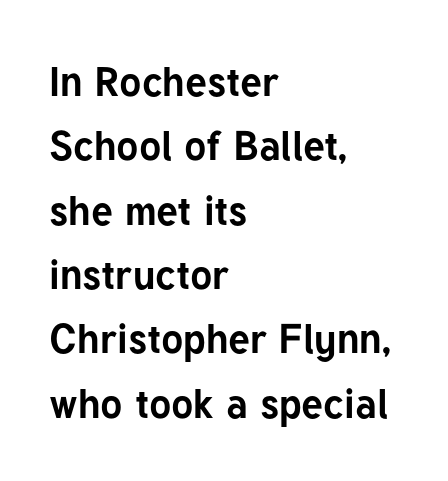
A typesetter would call this leading conventional body-copy spacing. This rendering leaves character spacing at its baseline value. Descenders hang freely into open space. The lines in this sample share a left origin and differ only in where they stop. These lines are composed in type without serifs.
